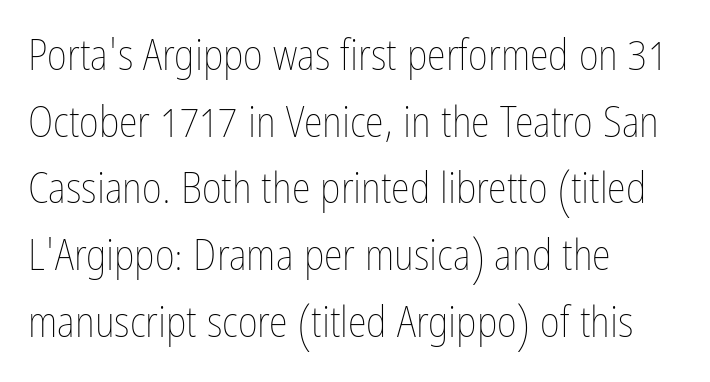
Q: Is the text bold? A: No.
Q: Is the text italic (slanted)? A: No, it is upright.
Q: Is the text underlined? A: No.
Q: How is the paragraph aligned? A: Left-aligned.
Q: Is the spacing between letters normal or unusually wide? A: Normal.
Q: Is the spacing between lines tight, normal or loose? A: Normal.
Q: Width (condensed, normal, or wide)? A: Condensed.
Q: Stroke contrast? A: Low.
Q: x-height? A: Medium.
Q: Monospaced? A: No.
